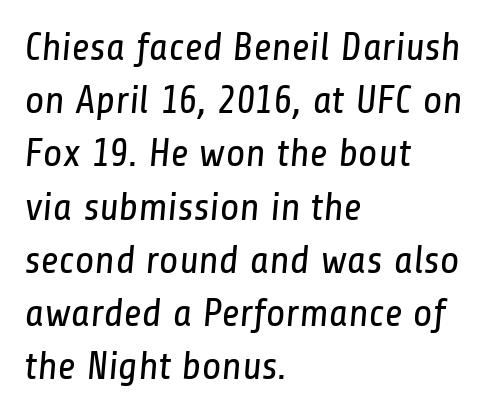
Vertical spacing — default. Horizontal alignment here is leftward, the default for most running prose. Think of a printed novel: that variable character pitch is what you see here. Default kerning and tracking; the words read as compact shapes.
